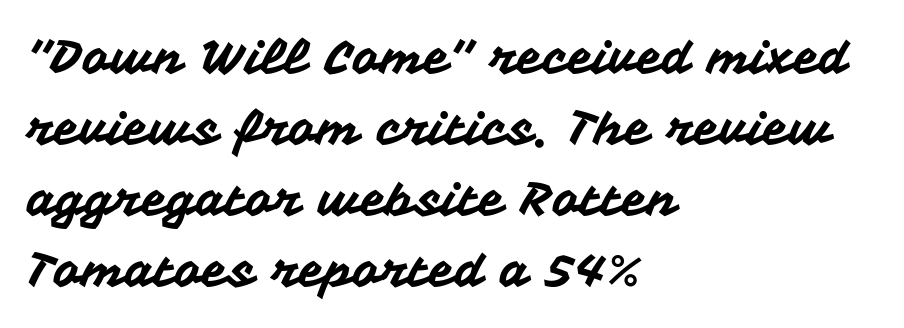
Q: Is the text italic (slanted)? A: Yes.
Q: Is the typeface a serif or a sans-serif typeface? A: Sans-serif.
Q: Is the text underlined? A: No.
Q: How is the paragraph aligned? A: Left-aligned.
Q: Is the spacing between letters normal or unusually wide? A: Normal.
Q: Is the spacing between lines tight, normal or loose? A: Normal.
Q: Width (condensed, normal, or wide)? A: Normal.
Q: Stroke contrast? A: Medium.
Q: x-height? A: Medium.
Q: Monospaced? A: No.
